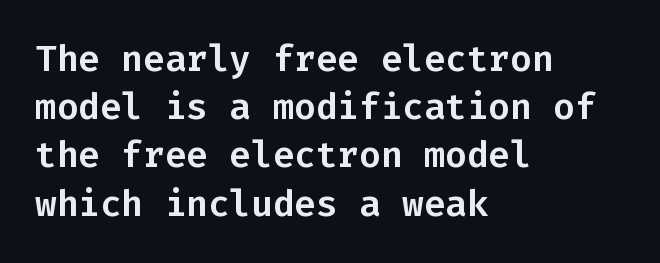
{"serif": "no", "italic": "no", "width": "normal", "stroke_contrast": "low", "x_height": "medium", "monospaced": "yes", "underline": "no", "align": "left", "line_spacing": "normal", "line_spacing_ratio": 1.34, "letter_spacing": "normal", "letter_spacing_em": 0.0, "glyph_px": 36}
